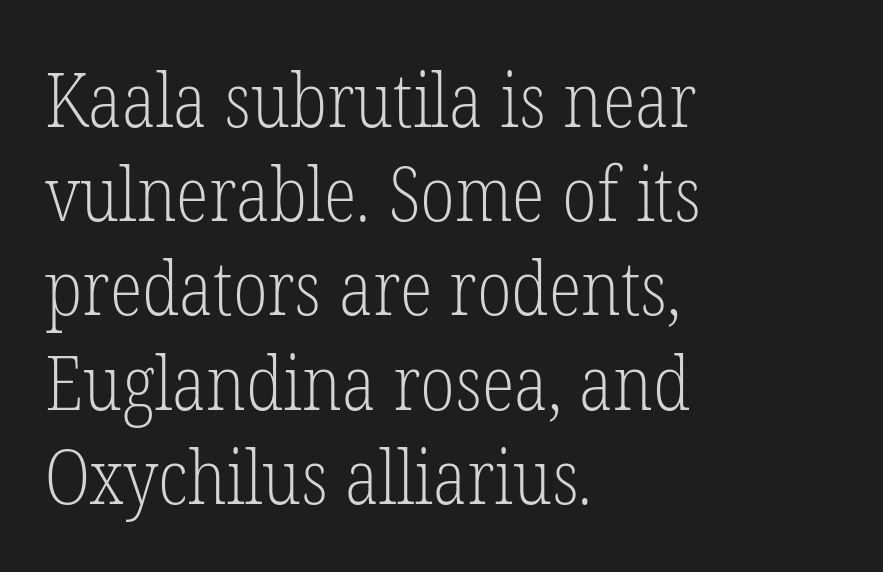
The image shows 76 px light, condensed serif type, upright; set left-aligned, line spacing 1.24x, normal letter spacing, not underlined; low stroke contrast and a medium x-height.
